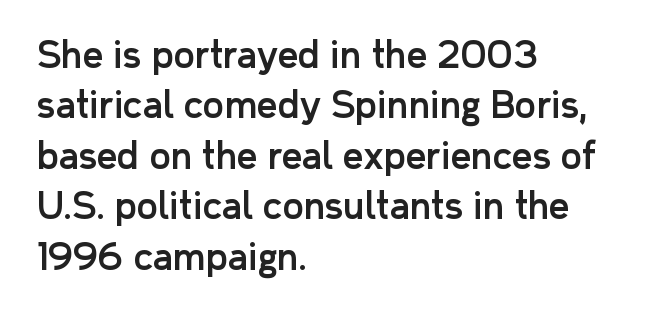
Rule under the text: the space is simply empty. Nope, not italic — everything's standing straight. Varying glyph widths throughout — classic text-font behaviour. Line beginnings align vertically; line endings do not.
